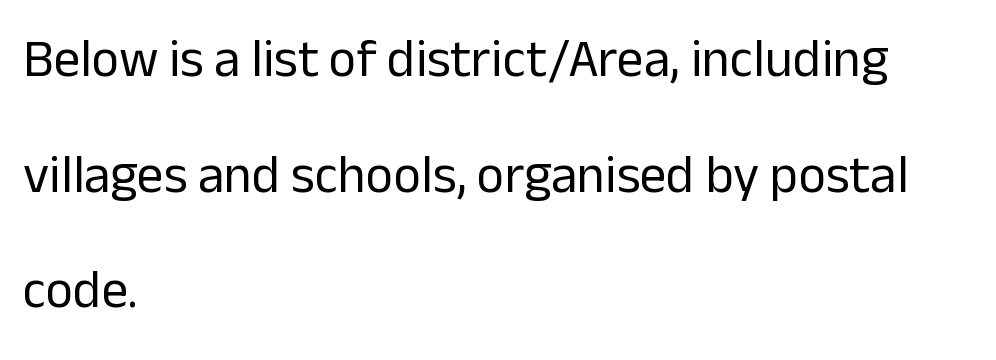
Q: Is the text bold? A: No.
Q: Is the text italic (slanted)? A: No, it is upright.
Q: Is the typeface a serif or a sans-serif typeface? A: Sans-serif.
Q: Is the text underlined? A: No.
Q: How is the paragraph aligned? A: Left-aligned.
Q: Is the spacing between letters normal or unusually wide? A: Normal.
Q: Is the spacing between lines tight, normal or loose? A: Loose.
Q: Width (condensed, normal, or wide)? A: Normal.
Q: Stroke contrast? A: Low.
Q: x-height? A: Medium.
Q: Monospaced? A: No.
